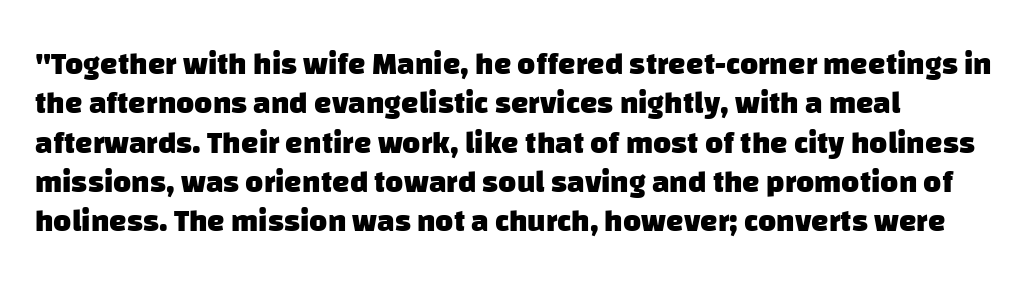
The image shows 31 px heavy sans-serif type; set left-aligned, normal line spacing (1.27x), normal letter spacing, not underlined; low stroke contrast and a large x-height.
